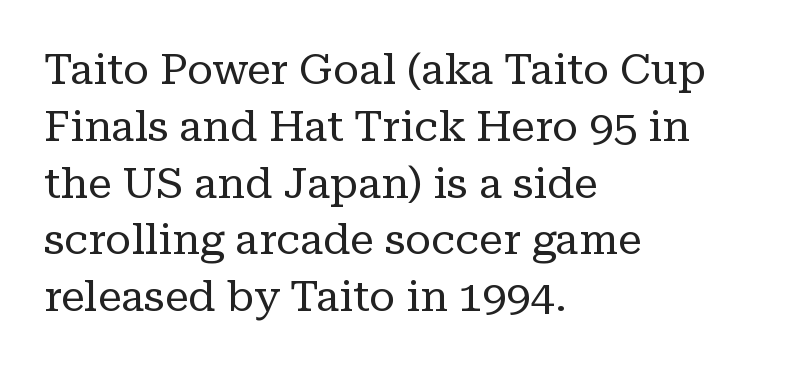
The image shows 43 px regular-weight serif type, upright; set left-aligned, normal line spacing (1.32x), normal letter spacing, not underlined; low stroke contrast and a medium x-height.
